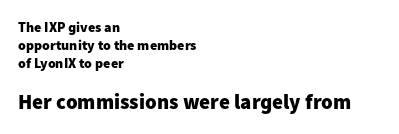
The lower block of text is set noticeably larger than the block above it. The paragraph shown leans on its left margin. Here the glyphs are tracked normally, forming tight word shapes. One glance says typical: line gaps are just what's usual.
